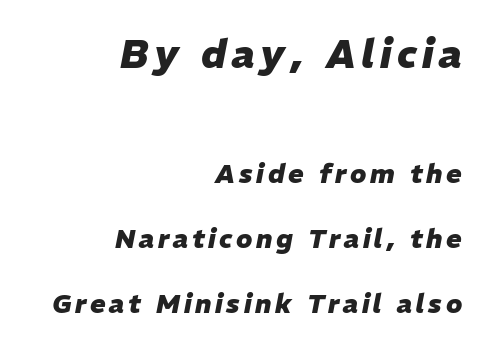
Q: Is the text bold? A: Yes.
Q: Is the text italic (slanted)? A: Yes, it leans right by about 11 degrees.
Q: Is the text underlined? A: No.
Q: How is the paragraph aligned? A: Right-aligned.
Q: Is the spacing between lines tight, normal or loose? A: Loose.
Q: Which block of text is set in a larger size, the first (top) or the second (bottom)? A: The first (top) one.
Q: Width (condensed, normal, or wide)? A: Normal.
Q: Stroke contrast? A: Low.
Q: x-height? A: Medium.
Q: Monospaced? A: No.
